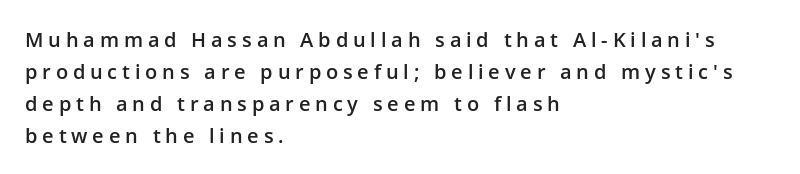
The image shows 20 px text type, upright; set left-aligned, normal line spacing (1.6x), unusually wide letter spacing (+0.24 em), not underlined.
